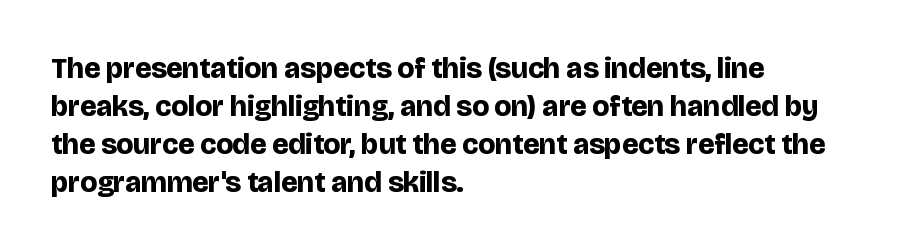
Note: no serifs on the glyphs. Line starts are locked; line ends wander. The rows are spaced the way most documents space them. Beneath every word, the page is bare. The letters sit at their default tracking, neither squeezed nor spread.
